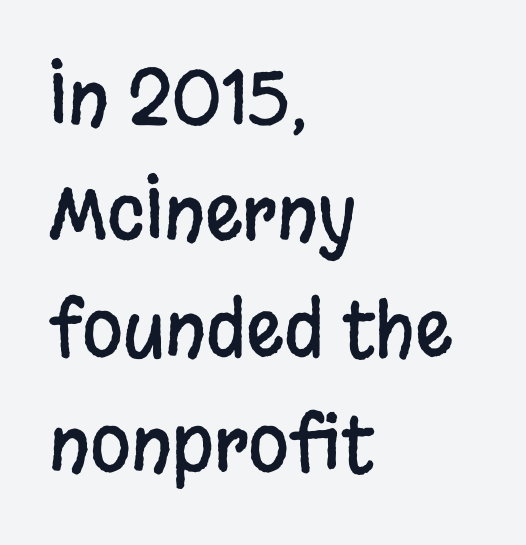
The image shows 74 px condensed sans-serif type, upright; set left-aligned, normal line spacing (1.56x), normal letter spacing, not underlined; low stroke contrast and a large x-height.
